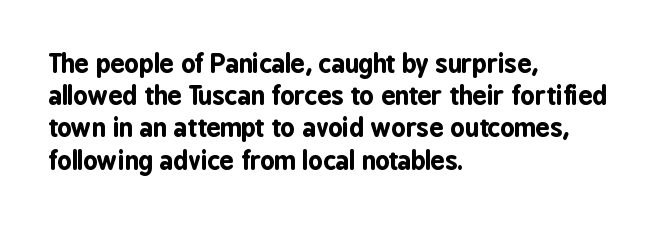
The lines sit at an ordinary, default distance from one another. Italic? Not at all — the glyphs are vertical. This rendering leaves character spacing at its baseline value. A student would call this left alignment; a typographer would say flush left, rag right.
